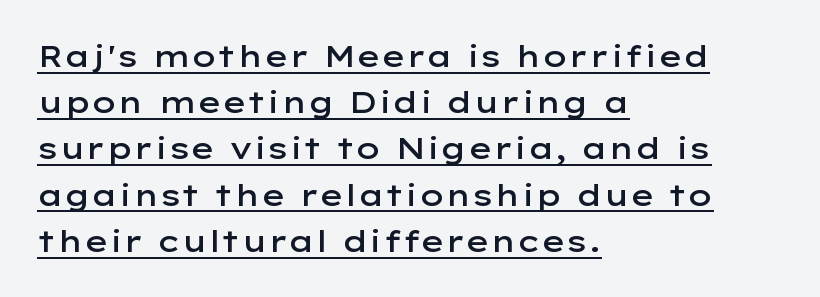
{"serif": "no", "italic": "no", "bold": "semi", "weight": "semibold", "width": "wide", "stroke_contrast": "low", "x_height": "medium", "monospaced": "no", "underline": "yes", "align": "left", "line_spacing": "normal", "line_spacing_ratio": 1.54, "letter_spacing": "normal", "letter_spacing_em": 0.0, "glyph_px": 30}
